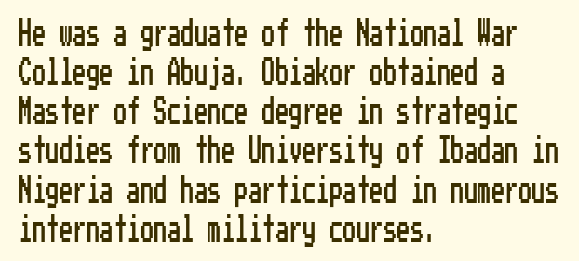
Q: Is the text italic (slanted)? A: No, it is upright.
Q: Is the text underlined? A: No.
Q: How is the paragraph aligned? A: Left-aligned.
Q: Is the spacing between letters normal or unusually wide? A: Normal.
Q: Is the spacing between lines tight, normal or loose? A: Normal.
